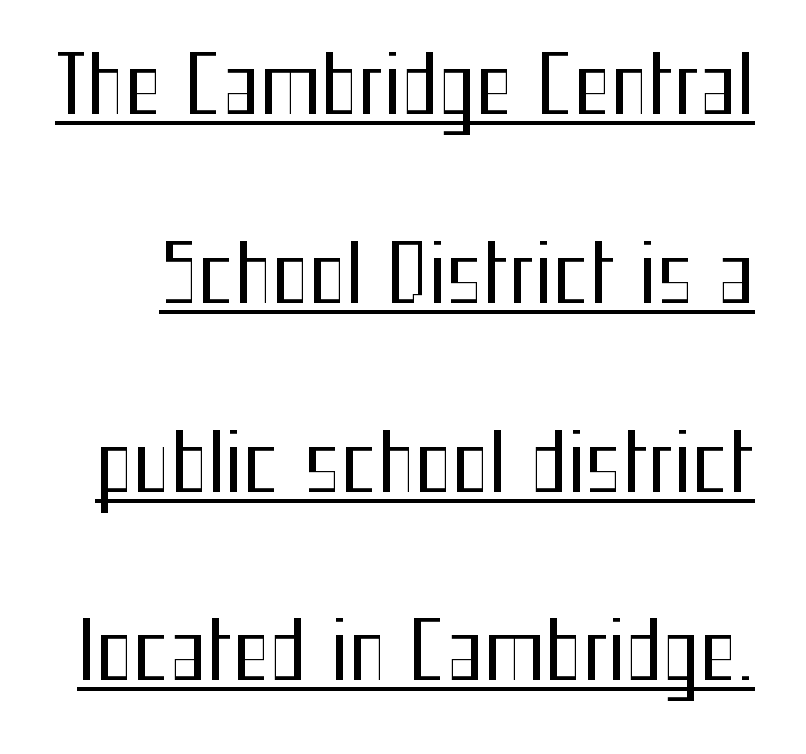
{"serif": "no", "italic": "no", "bold": "no", "weight": "regular", "width": "condensed", "stroke_contrast": "medium", "x_height": "medium", "monospaced": "no", "underline": "yes", "line_spacing": "loose", "line_spacing_ratio": 2.39, "letter_spacing": "normal", "letter_spacing_em": 0.0, "glyph_px": 79}
